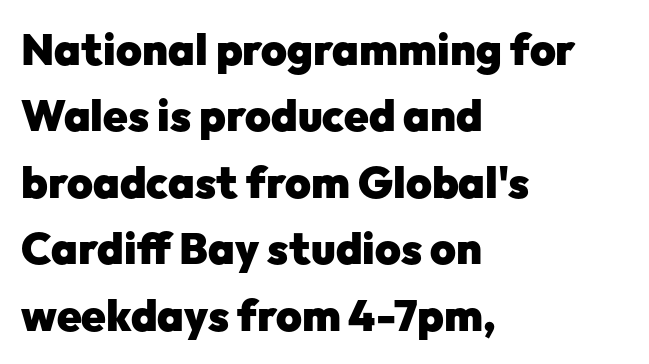
Q: Is the text bold? A: Yes.
Q: Is the text italic (slanted)? A: No, it is upright.
Q: Is the typeface a serif or a sans-serif typeface? A: Sans-serif.
Q: Is the text underlined? A: No.
Q: How is the paragraph aligned? A: Left-aligned.
Q: Is the spacing between letters normal or unusually wide? A: Normal.
Q: Is the spacing between lines tight, normal or loose? A: Normal.
Q: Width (condensed, normal, or wide)? A: Normal.
Q: Stroke contrast? A: Low.
Q: x-height? A: Medium.
Q: Monospaced? A: No.
